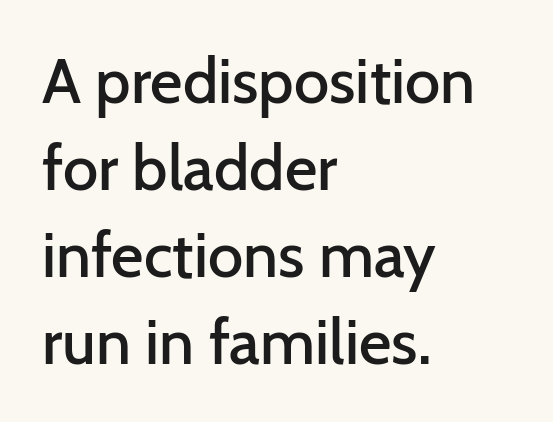
Q: Is the text bold? A: Semi-bold.
Q: Is the text italic (slanted)? A: No, it is upright.
Q: Is the typeface a serif or a sans-serif typeface? A: Sans-serif.
Q: Is the text underlined? A: No.
Q: How is the paragraph aligned? A: Left-aligned.
Q: Is the spacing between letters normal or unusually wide? A: Normal.
Q: Is the spacing between lines tight, normal or loose? A: Normal.
Q: Width (condensed, normal, or wide)? A: Normal.
Q: Stroke contrast? A: Low.
Q: x-height? A: Medium.
Q: Monospaced? A: No.
